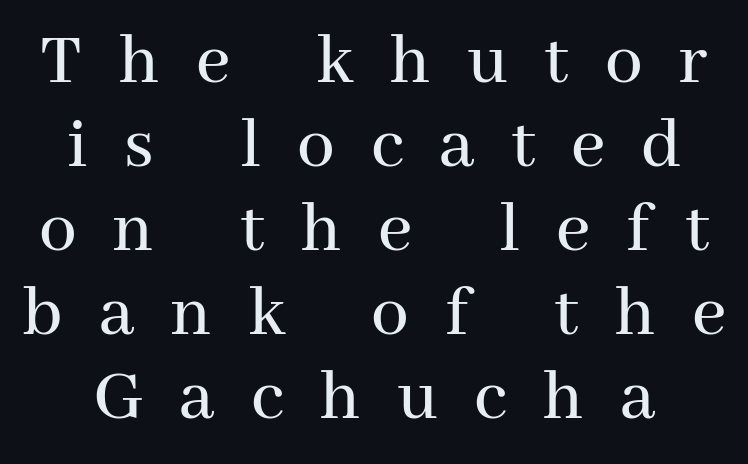
Q: Is the text italic (slanted)? A: No, it is upright.
Q: Is the typeface a serif or a sans-serif typeface? A: Serif.
Q: Is the text underlined? A: No.
Q: Is the spacing between letters normal or unusually wide? A: Unusually wide.
Q: Is the spacing between lines tight, normal or loose? A: Tight.
Q: Width (condensed, normal, or wide)? A: Normal.
Q: Stroke contrast? A: Medium.
Q: x-height? A: Medium.
Q: Monospaced? A: No.
